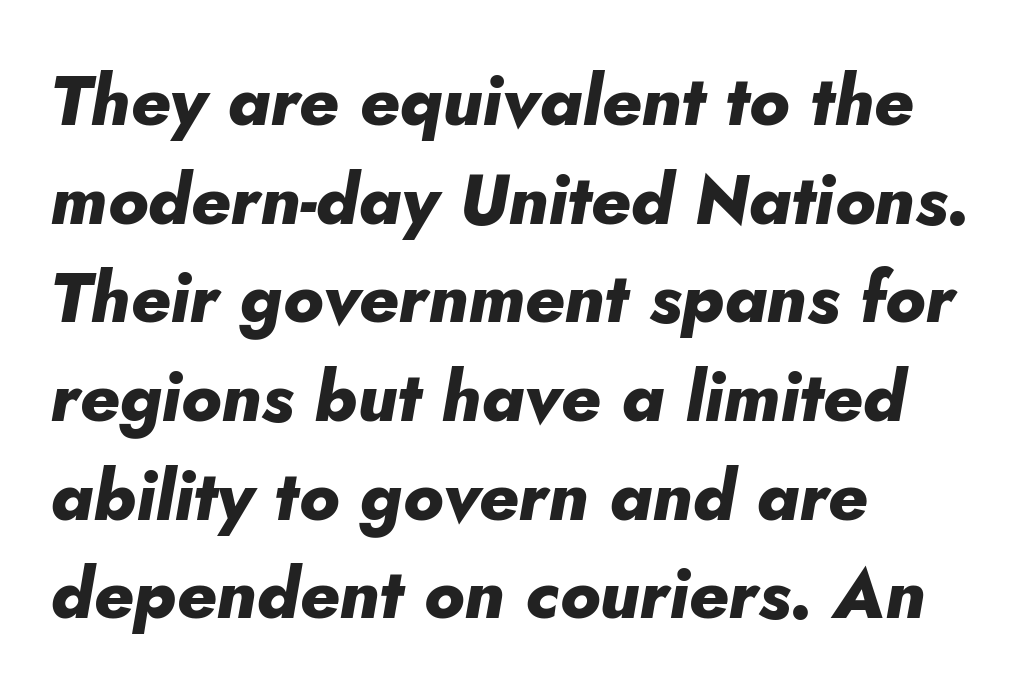
Q: Is the text bold? A: Yes.
Q: Is the text italic (slanted)? A: Yes, it leans right by about 10 degrees.
Q: Is the text underlined? A: No.
Q: How is the paragraph aligned? A: Left-aligned.
Q: Is the spacing between letters normal or unusually wide? A: Normal.
Q: Is the spacing between lines tight, normal or loose? A: Normal.
Q: Width (condensed, normal, or wide)? A: Normal.
Q: Stroke contrast? A: Low.
Q: x-height? A: Small.
Q: Monospaced? A: No.
